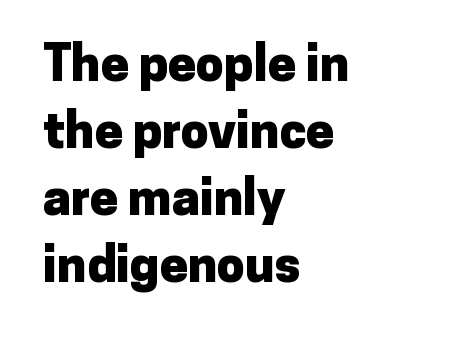
The image shows 50 px heavy sans-serif type, upright; set left-aligned, normal line spacing (1.34x), normal letter spacing, not underlined; low stroke contrast and a medium x-height.
